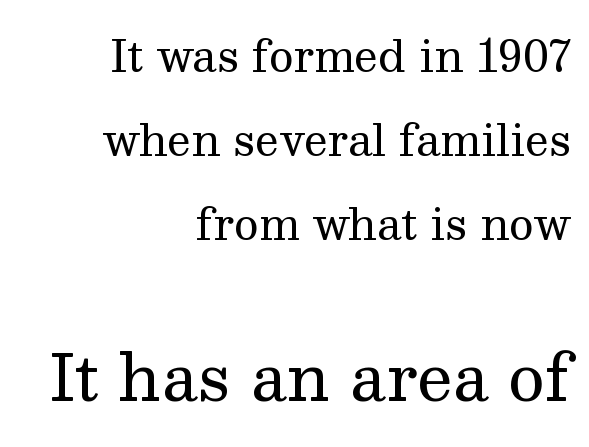
Here the designer chose a conventional face with non-uniform glyph widths. The characters are drawn with everyday or finer stroke widths. These two chunks differ in scale, with the bottom chunk taking the larger measure. Honestly, there is no underline to notice here at all. Each letter's strokes conclude with small projecting serifs.
